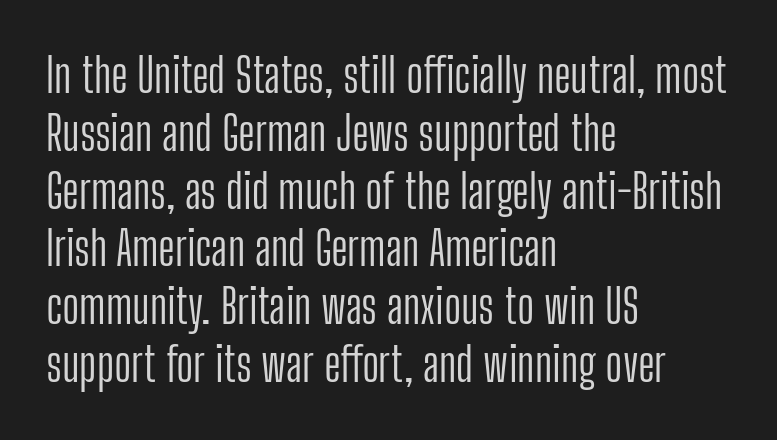
You could not count columns in this text — the font is proportionally spaced. The zone under the glyphs is completely vacant. Nope, not italic — everything's standing straight. Nothing sits at the stroke ends, so this counts as sans-serif. Spacing between characters is what you'd get straight out of the box.
